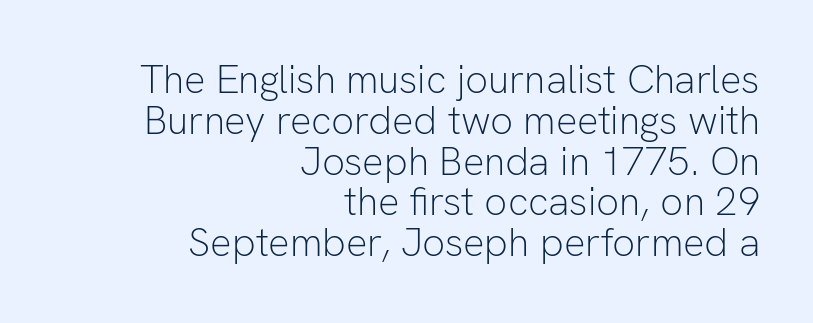
The image shows 40 px light sans-serif type, upright; set right-aligned, tight line spacing (1.02x), normal letter spacing, not underlined; low stroke contrast and a medium x-height.
